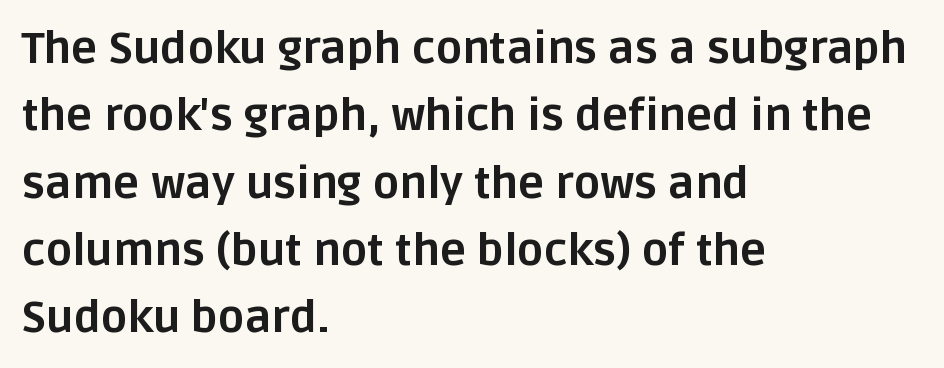
The image shows 44 px bold sans-serif type, upright; set left-aligned, normal line spacing (1.53x), normal letter spacing, not underlined; low stroke contrast and a large x-height.
